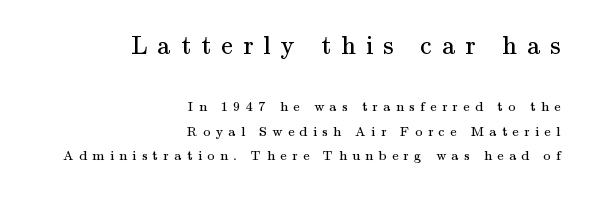
This sample uses expanded letter spacing, leaving extra air between glyphs. Tall strokes in this sample are plumb rather than angled. The font is comparable to plain body text, perhaps lighter. The upper block of text is set noticeably larger than the block beneath it. Reading down the block, your eye finds every line finishing at a fixed right position. The space beneath each line is pristine and unruled.
